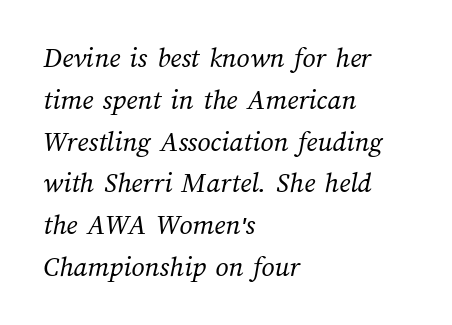
The image shows 29 px regular-weight type; set left-aligned, normal line spacing (1.44x), normal letter spacing, not underlined; medium stroke contrast and a medium x-height.
